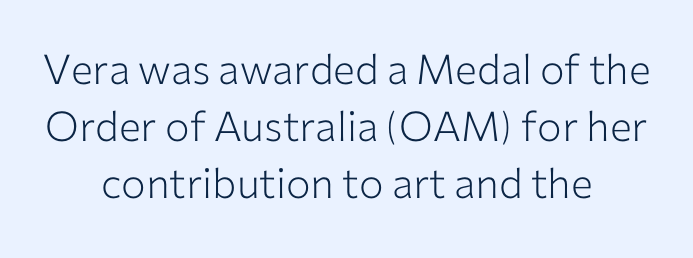
Q: Is the text bold? A: No.
Q: Is the text italic (slanted)? A: No, it is upright.
Q: Is the typeface a serif or a sans-serif typeface? A: Sans-serif.
Q: Is the text underlined? A: No.
Q: How is the paragraph aligned? A: Centered.
Q: Is the spacing between letters normal or unusually wide? A: Normal.
Q: Is the spacing between lines tight, normal or loose? A: Normal.
Q: Width (condensed, normal, or wide)? A: Normal.
Q: Stroke contrast? A: Low.
Q: x-height? A: Medium.
Q: Monospaced? A: No.
